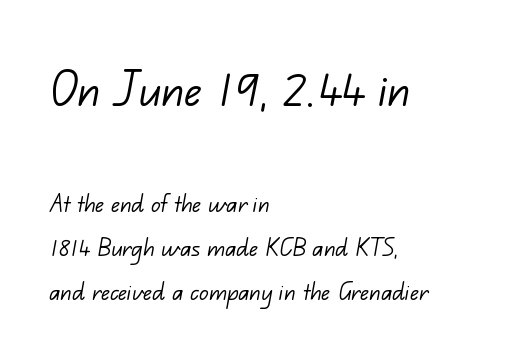
{"serif": "no", "bold": "no", "weight": "light", "width": "normal", "stroke_contrast": "low", "x_height": "small", "monospaced": "no", "underline": "no", "align": "left", "line_spacing": "normal", "line_spacing_ratio": 1.51, "letter_spacing": "normal", "letter_spacing_em": 0.0, "larger_block": "first", "size_ratio": 2.0, "glyph_px": 58}
